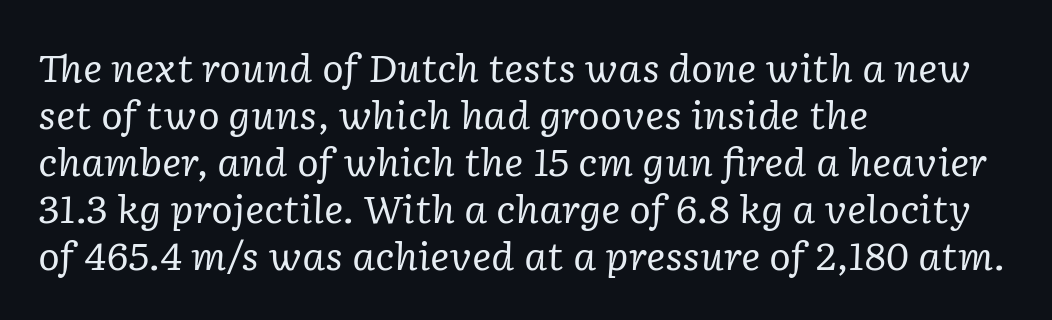
If you measured baseline to baseline, you'd find a middling distance. Short note: letters normally spaced. The typesetting does not lean heavy: it is not bold. I'd call this a serif setting — the letters wear small feet.
